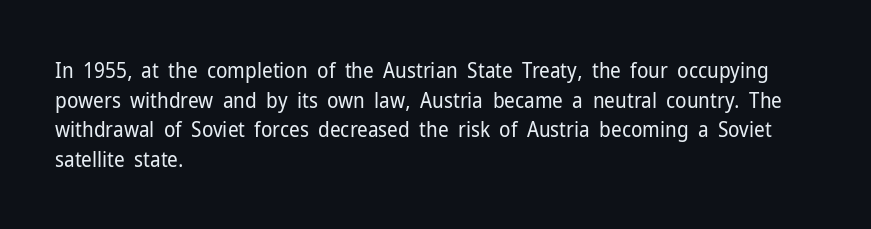
The image shows 21 px text type, upright; set left-aligned, normal line spacing (1.41x), normal letter spacing, not underlined.
